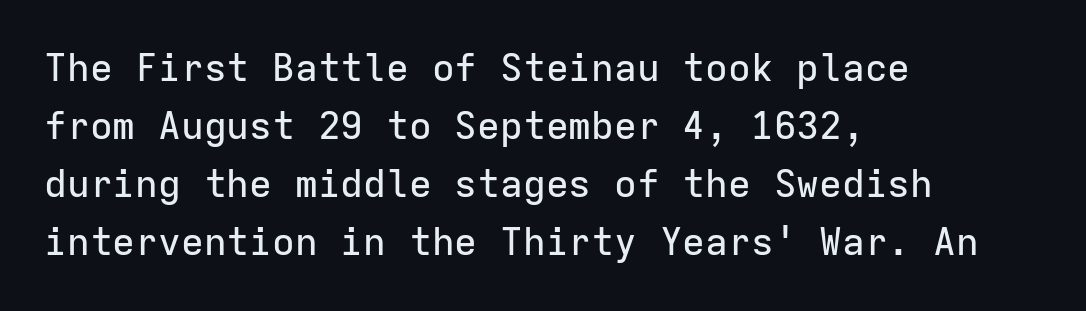
{"serif": "no", "italic": "no", "width": "normal", "stroke_contrast": "low", "x_height": "medium", "monospaced": "yes", "underline": "no", "align": "left", "line_spacing": "normal", "line_spacing_ratio": 1.53, "letter_spacing": "normal", "letter_spacing_em": 0.0, "glyph_px": 38}
